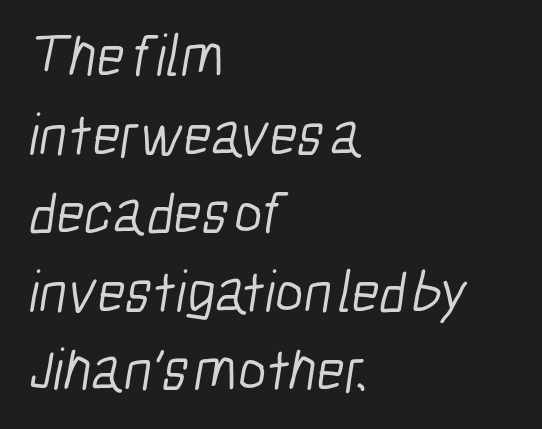
{"serif": "no", "bold": "no", "weight": "light", "width": "condensed", "stroke_contrast": "low", "x_height": "medium", "monospaced": "no", "underline": "no", "align": "left", "line_spacing": "normal", "line_spacing_ratio": 1.31, "letter_spacing": "normal", "letter_spacing_em": 0.0, "glyph_px": 60}
